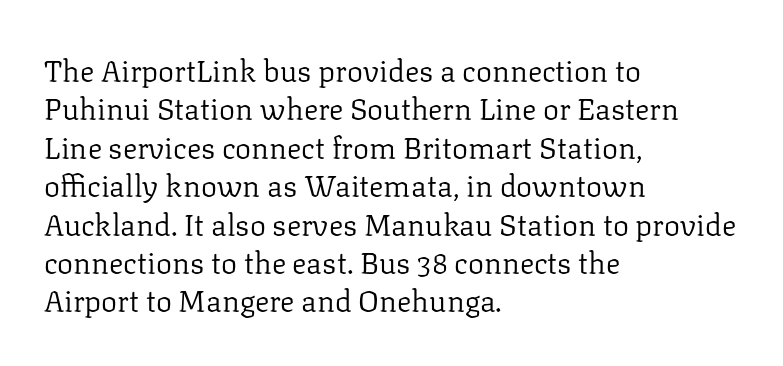
{"serif": "yes", "italic": "no", "bold": "no", "weight": "regular", "width": "normal", "stroke_contrast": "low", "x_height": "medium", "monospaced": "no", "underline": "no", "align": "left", "line_spacing": "normal", "line_spacing_ratio": 1.28, "letter_spacing": "normal", "letter_spacing_em": 0.0, "glyph_px": 30}
